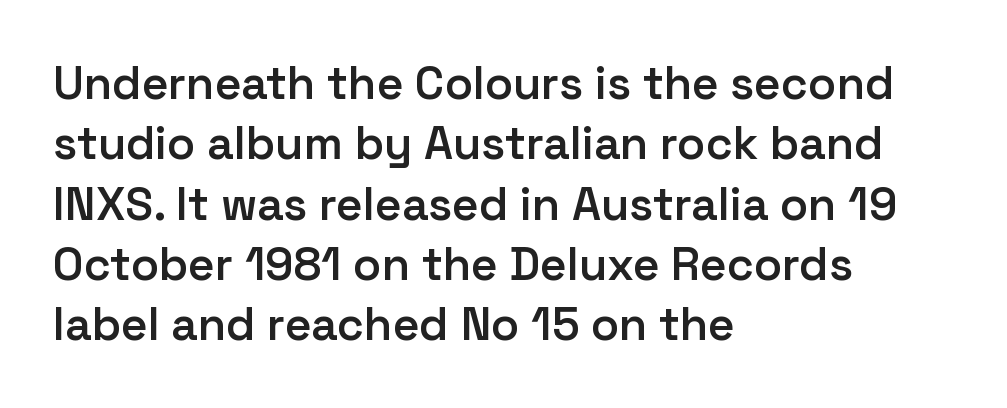
The image shows 46 px semibold sans-serif type, upright; set left-aligned, normal line spacing (1.31x), normal letter spacing, not underlined; low stroke contrast and a medium x-height.
